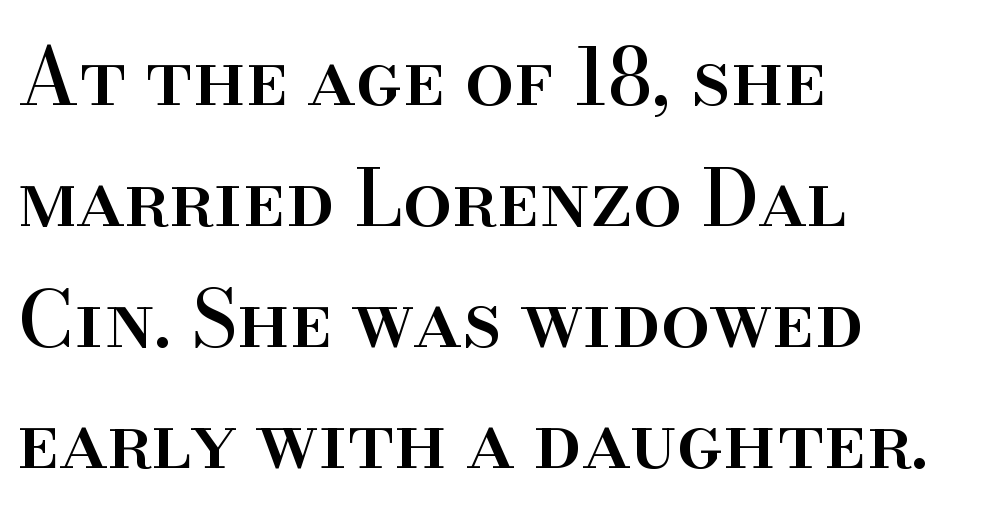
Q: Is the text italic (slanted)? A: No, it is upright.
Q: Is the typeface a serif or a sans-serif typeface? A: Serif.
Q: Is the text underlined? A: No.
Q: How is the paragraph aligned? A: Left-aligned.
Q: Is the spacing between letters normal or unusually wide? A: Normal.
Q: Is the spacing between lines tight, normal or loose? A: Normal.
Q: Width (condensed, normal, or wide)? A: Normal.
Q: Stroke contrast? A: High.
Q: x-height? A: Small.
Q: Monospaced? A: No.
